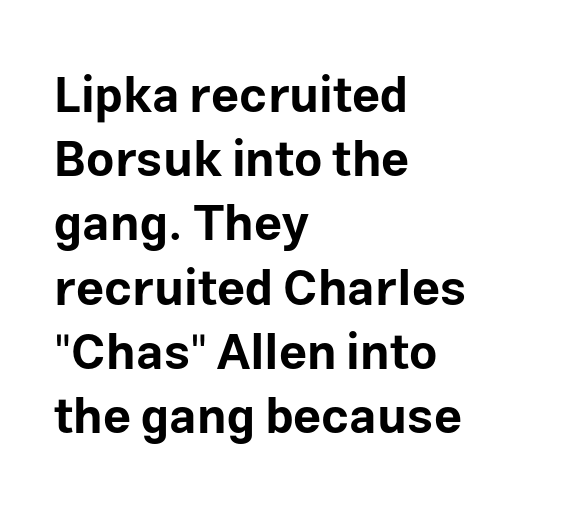
Q: Is the text bold? A: Yes.
Q: Is the text italic (slanted)? A: No, it is upright.
Q: Is the typeface a serif or a sans-serif typeface? A: Sans-serif.
Q: Is the text underlined? A: No.
Q: How is the paragraph aligned? A: Left-aligned.
Q: Is the spacing between letters normal or unusually wide? A: Normal.
Q: Is the spacing between lines tight, normal or loose? A: Normal.
Q: Width (condensed, normal, or wide)? A: Normal.
Q: Stroke contrast? A: Low.
Q: x-height? A: Medium.
Q: Monospaced? A: No.
